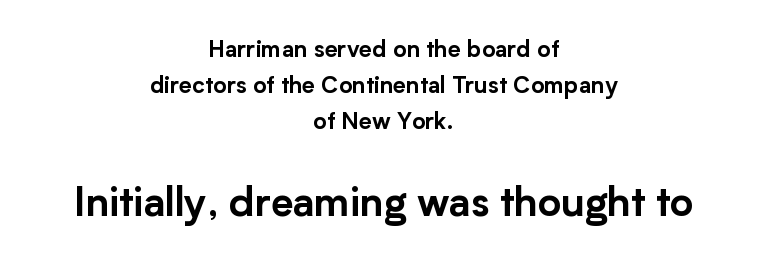
{"serif": "no", "italic": "no", "width": "normal", "stroke_contrast": "low", "x_height": "medium", "monospaced": "no", "underline": "no", "align": "center", "line_spacing": "normal", "line_spacing_ratio": 1.57, "letter_spacing": "normal", "letter_spacing_em": 0.0, "larger_block": "second", "size_ratio": 1.74, "glyph_px": 40}
